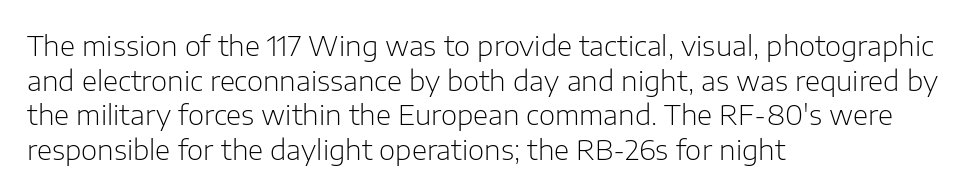
{"serif": "no", "italic": "no", "bold": "no", "weight": "light", "width": "normal", "stroke_contrast": "low", "x_height": "medium", "monospaced": "no", "underline": "no", "align": "left", "line_spacing_ratio": 1.24, "letter_spacing": "normal", "letter_spacing_em": 0.0, "glyph_px": 28}
